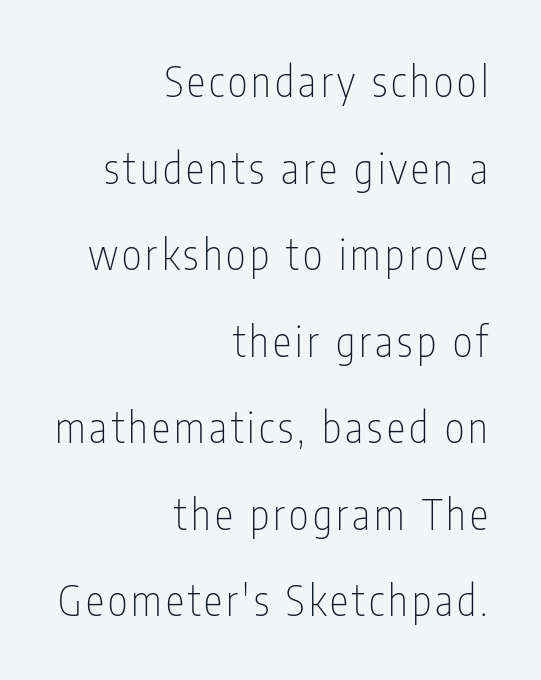
Q: Is the text bold? A: No.
Q: Is the text italic (slanted)? A: No, it is upright.
Q: Is the typeface a serif or a sans-serif typeface? A: Sans-serif.
Q: Is the text underlined? A: No.
Q: How is the paragraph aligned? A: Right-aligned.
Q: Is the spacing between lines tight, normal or loose? A: Loose.
Q: Width (condensed, normal, or wide)? A: Condensed.
Q: Stroke contrast? A: Low.
Q: x-height? A: Medium.
Q: Monospaced? A: No.
